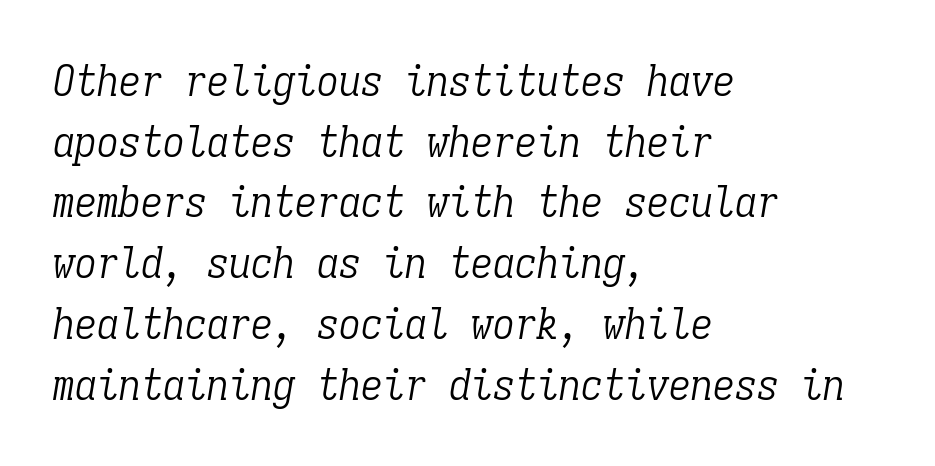
{"serif": "yes", "italic": "yes", "lean": "right", "slant_degrees": 9, "bold": "no", "weight": "light", "width": "condensed", "stroke_contrast": "low", "x_height": "medium", "monospaced": "yes", "underline": "no", "align": "left", "line_spacing": "normal", "line_spacing_ratio": 1.38, "letter_spacing": "normal", "letter_spacing_em": 0.0, "glyph_px": 44}
